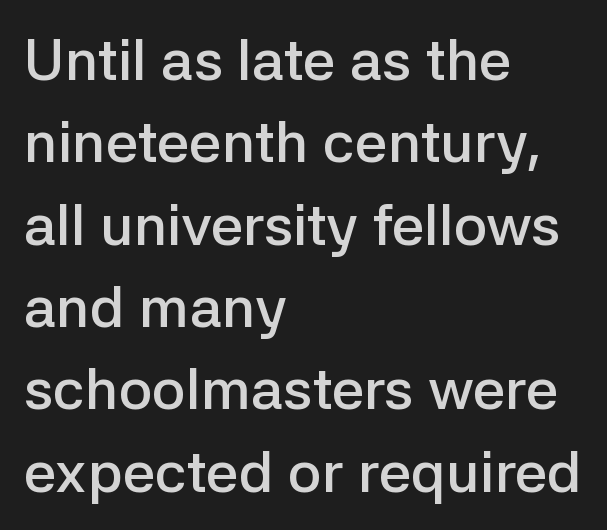
Q: Is the text bold? A: Semi-bold.
Q: Is the text italic (slanted)? A: No, it is upright.
Q: Is the typeface a serif or a sans-serif typeface? A: Sans-serif.
Q: Is the text underlined? A: No.
Q: How is the paragraph aligned? A: Left-aligned.
Q: Is the spacing between letters normal or unusually wide? A: Normal.
Q: Is the spacing between lines tight, normal or loose? A: Normal.
Q: Width (condensed, normal, or wide)? A: Normal.
Q: Stroke contrast? A: Low.
Q: x-height? A: Medium.
Q: Monospaced? A: No.
